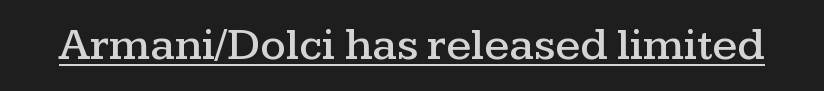
{"serif": "yes", "italic": "no", "width": "wide", "stroke_contrast": "medium", "x_height": "medium", "monospaced": "no", "underline": "yes", "letter_spacing": "normal", "letter_spacing_em": 0.0, "glyph_px": 45}
